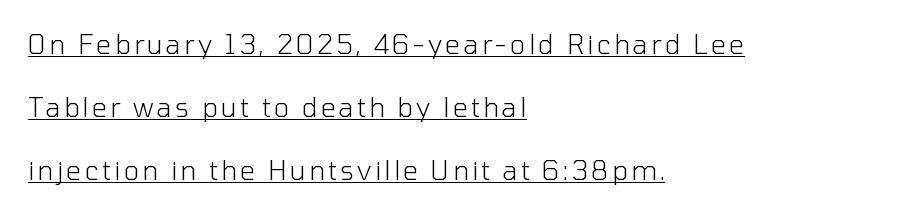
The specimen reads as upright at a glance. Does the copy run flush right? No — it runs flush left. This sample carries an underscore along the baseline area. This reads as an unemphasized weight, regular at the heaviest. Baseline-to-baseline distance is far greater than the letter height.
